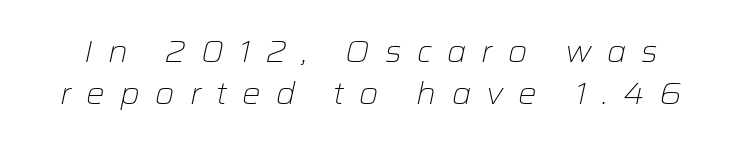
The image shows 31 px light type, italic (leaning right); set normal line spacing (1.36x), unusually wide letter spacing (+0.49 em), not underlined; low stroke contrast and a medium x-height.
